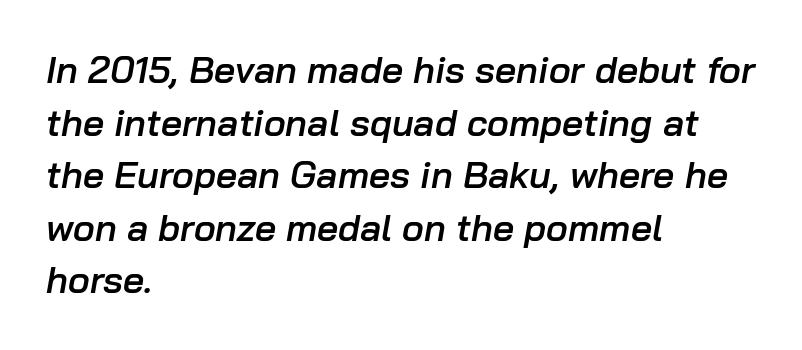
Does the lettering tilt? It does — this is italic. In terms of leading, this rendering sits right in the middle. No word sits above an underline. You could not count columns in this text — the font is proportionally spaced. Emphasis by weight is partial: semibold. In terms of letterspacing, this is plain default setting.
